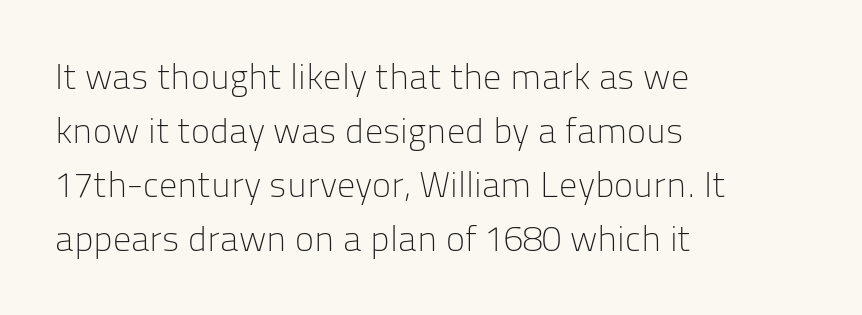
The baseline area is clear. Layout note: lines flush left. Compared with typical body copy, the letter spacing here is the same. Examine the stroke ends and you'll find no serifs. Summary of vertical rhythm: regular, with standard interline spacing. It's the straight-up-and-down kind of type.
